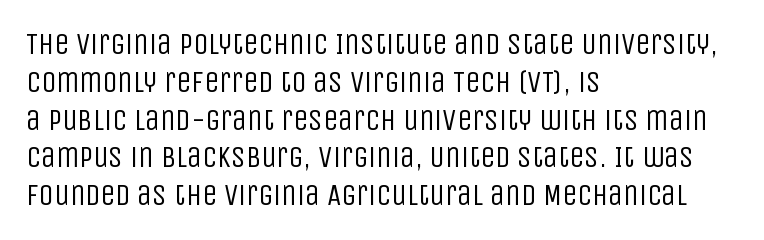
{"serif": "no", "italic": "no", "bold": "no", "weight": "regular", "width": "condensed", "stroke_contrast": "low", "x_height": "large", "monospaced": "no", "underline": "no", "align": "left", "line_spacing": "normal", "line_spacing_ratio": 1.26, "letter_spacing": "normal", "letter_spacing_em": 0.0, "glyph_px": 30}
